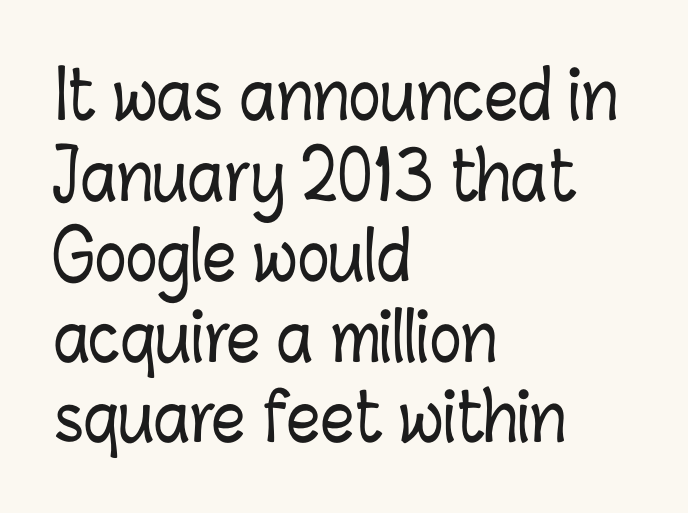
Plain, unruled lines of type. Ascenders rise straight up at ninety degrees. Short and long lines alike share a common starting point at left. Varying glyph widths throughout — classic text-font behaviour. Standard letterfit; no display-style spreading of the glyphs.
